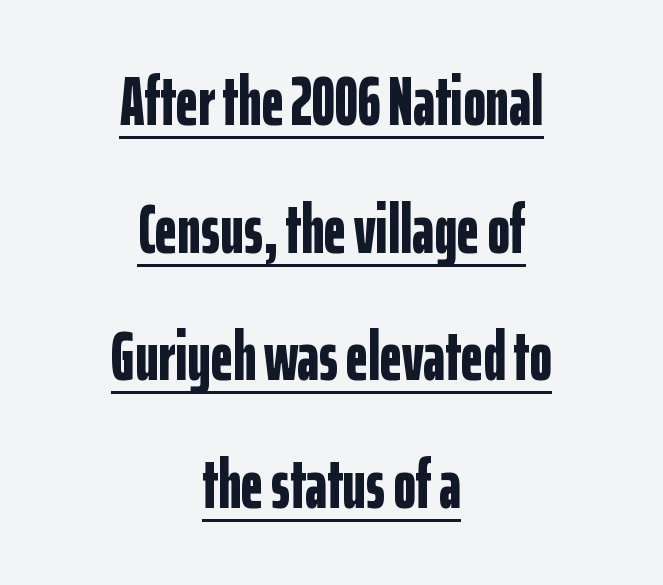
Q: Is the text bold? A: Yes.
Q: Is the text italic (slanted)? A: No, it is upright.
Q: Is the typeface a serif or a sans-serif typeface? A: Sans-serif.
Q: Is the text underlined? A: Yes.
Q: How is the paragraph aligned? A: Centered.
Q: Is the spacing between letters normal or unusually wide? A: Normal.
Q: Width (condensed, normal, or wide)? A: Condensed.
Q: Stroke contrast? A: Low.
Q: x-height? A: Medium.
Q: Monospaced? A: No.
